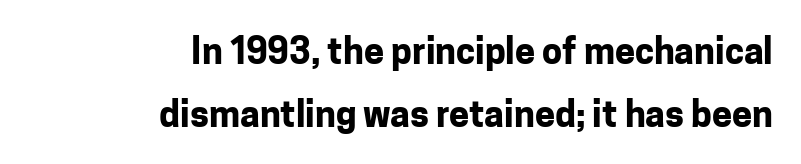
Tracking here is standard; glyphs follow each other at the usual distance. Do the letters lean? They stand straight. Every row of glyphs terminates at an identical x-position on the right. Strokes here are thick enough to call this a true bold.
